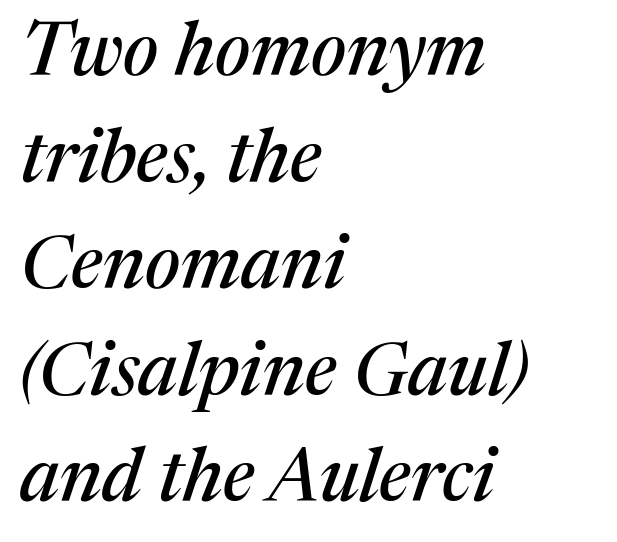
Characters are canted at an angle relative to the baseline's perpendicular. Regarding serifs, this sample has them. Beneath every word, the page is bare. How would I describe the line gaps? Plain and ordinary. Letter spacing: default. Each letter keeps its own natural width here, so spacing adapts to shape.
